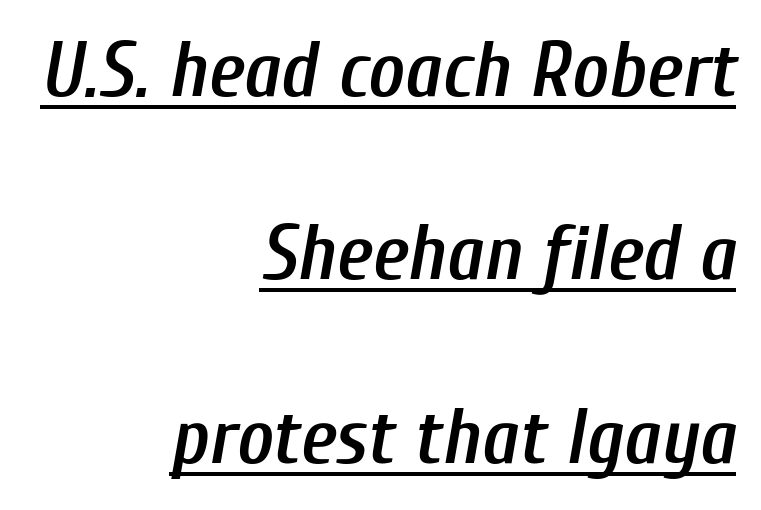
Q: Is the text bold? A: Semi-bold.
Q: Is the text italic (slanted)? A: Yes, it leans right by about 10 degrees.
Q: Is the text underlined? A: Yes.
Q: How is the paragraph aligned? A: Right-aligned.
Q: Is the spacing between letters normal or unusually wide? A: Normal.
Q: Is the spacing between lines tight, normal or loose? A: Loose.
Q: Width (condensed, normal, or wide)? A: Condensed.
Q: Stroke contrast? A: Low.
Q: x-height? A: Medium.
Q: Monospaced? A: No.
